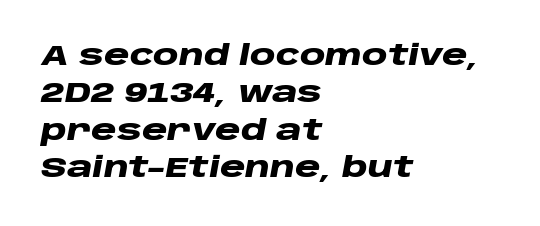
The image shows 29 px heavy, wide type, italic (leaning right); set left-aligned, normal line spacing (1.29x), normal letter spacing, not underlined; low stroke contrast and a large x-height.
